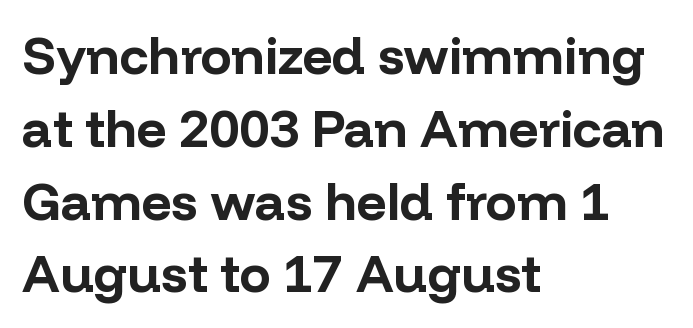
{"serif": "no", "italic": "no", "bold": "yes", "weight": "bold", "width": "normal", "stroke_contrast": "low", "x_height": "medium", "monospaced": "no", "underline": "no", "align": "left", "line_spacing": "normal", "line_spacing_ratio": 1.4, "letter_spacing": "normal", "letter_spacing_em": 0.0, "glyph_px": 52}
